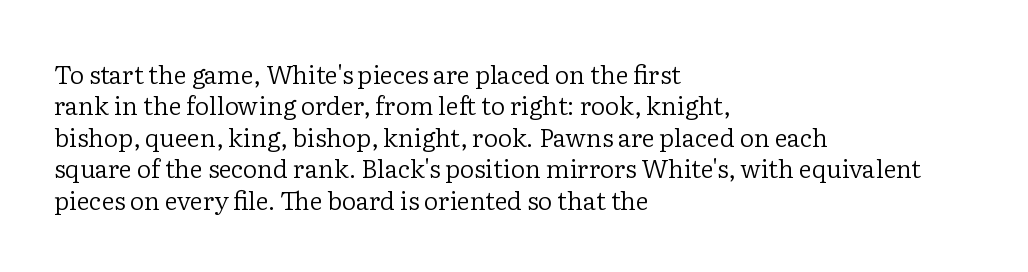
{"italic": "no", "bold": "no", "underline": "no", "align": "left", "line_spacing": "normal", "line_spacing_ratio": 1.26, "letter_spacing": "normal", "letter_spacing_em": 0.0, "glyph_px": 25}
